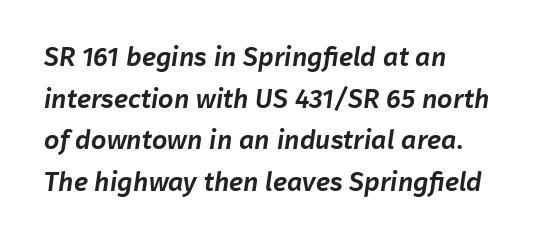
Does the leading feel generous? No, just average. The lines in this sample share a left origin and differ only in where they stop. The specimen omits any rule beneath the text block's lines. The horizontal fit of the characters is conventional and even.
